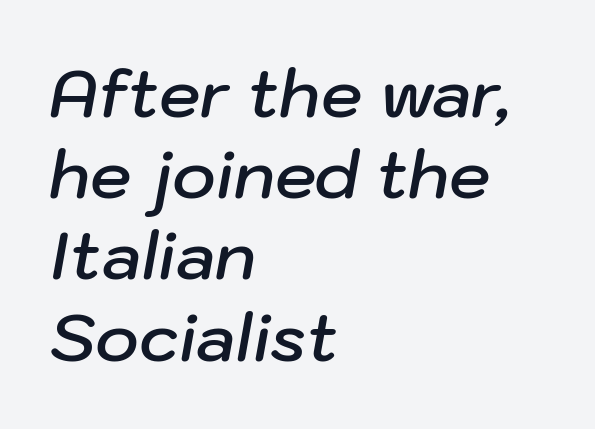
The image shows 66 px semibold type, italic (leaning right); set left-aligned, line spacing 1.23x, normal letter spacing, not underlined; low stroke contrast and a medium x-height.
